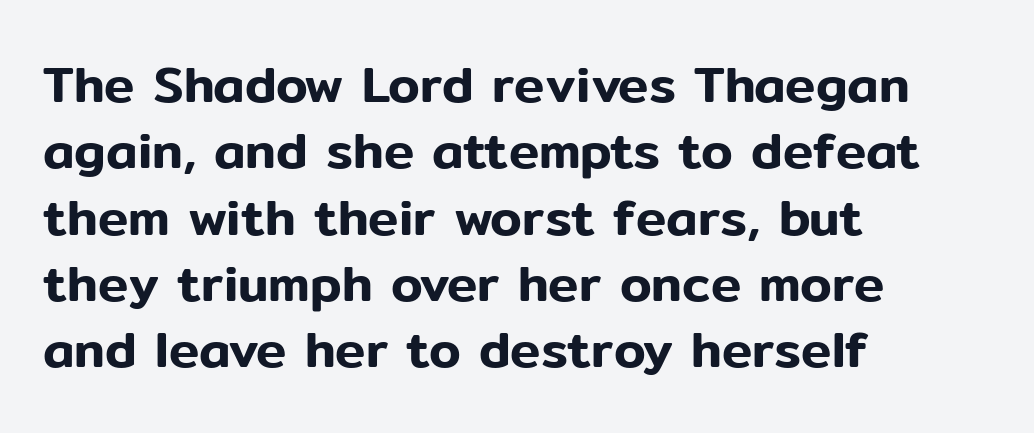
The image shows 51 px sans-serif type, upright; set left-aligned, normal line spacing (1.3x), normal letter spacing, not underlined; low stroke contrast and a medium x-height.
